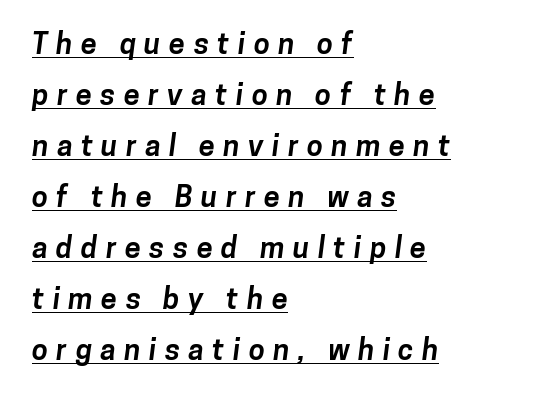
{"serif": "no", "bold": "yes", "weight": "bold", "width": "normal", "stroke_contrast": "low", "x_height": "medium", "monospaced": "no", "underline": "yes", "align": "left", "line_spacing_ratio": 1.76, "letter_spacing": "wide", "letter_spacing_em": 0.29, "glyph_px": 29}
